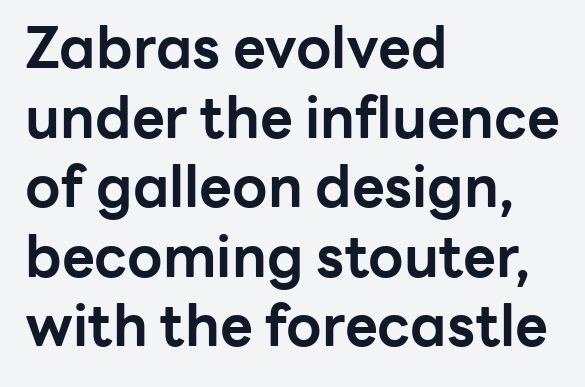
{"serif": "no", "italic": "no", "bold": "yes", "weight": "bold", "width": "normal", "stroke_contrast": "low", "x_height": "medium", "monospaced": "no", "underline": "no", "align": "left", "line_spacing_ratio": 1.22, "letter_spacing": "normal", "letter_spacing_em": 0.0, "glyph_px": 57}
